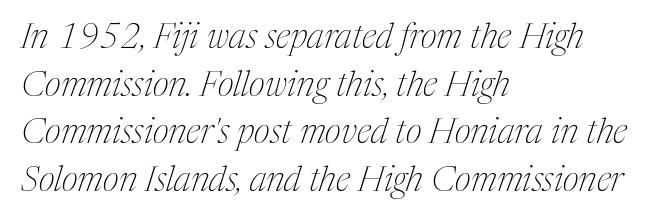
Q: Is the text bold? A: No.
Q: Is the text italic (slanted)? A: Yes, it leans right by about 17 degrees.
Q: Is the typeface a serif or a sans-serif typeface? A: Serif.
Q: Is the text underlined? A: No.
Q: How is the paragraph aligned? A: Left-aligned.
Q: Is the spacing between letters normal or unusually wide? A: Normal.
Q: Is the spacing between lines tight, normal or loose? A: Normal.
Q: Width (condensed, normal, or wide)? A: Condensed.
Q: Stroke contrast? A: Medium.
Q: x-height? A: Medium.
Q: Monospaced? A: No.
